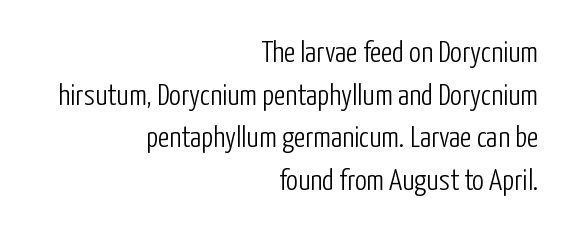
The face used here is rendered with its standard letterfit. Regarding serifs, this sample does without them. This sample is right-justified, so line beginnings fall wherever the words allow. This is roman type, the default non-slanted kind.
